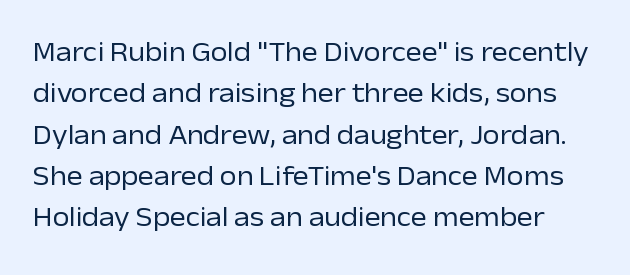
Q: Is the text bold? A: No.
Q: Is the text italic (slanted)? A: No, it is upright.
Q: Is the text underlined? A: No.
Q: Is the spacing between letters normal or unusually wide? A: Normal.
Q: Is the spacing between lines tight, normal or loose? A: Normal.
